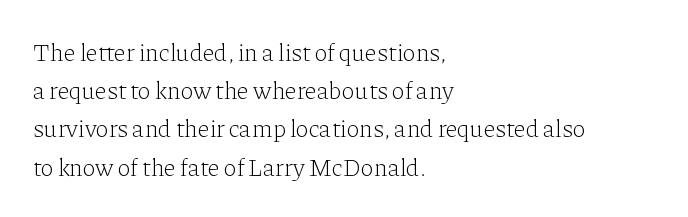
The image shows 25 px text type, upright; set left-aligned, normal line spacing (1.53x), normal letter spacing, not underlined.
